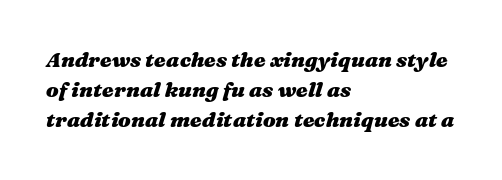
The image shows 21 px bold type, italic (leaning right); set left-aligned, normal line spacing (1.44x), normal letter spacing, not underlined.
